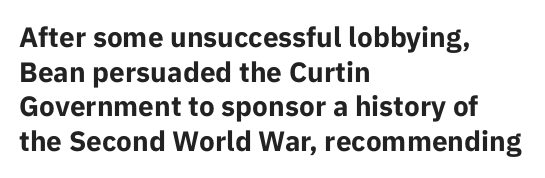
{"serif": "no", "italic": "no", "bold": "yes", "weight": "bold", "width": "normal", "stroke_contrast": "low", "x_height": "medium", "monospaced": "no", "underline": "no", "align": "left", "line_spacing_ratio": 1.24, "letter_spacing": "normal", "letter_spacing_em": 0.0, "glyph_px": 28}
